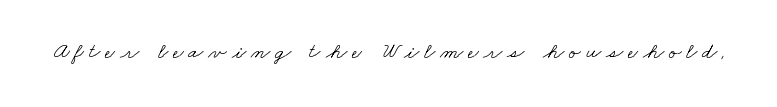
The image shows 22 px text type; set unusually wide letter spacing (+0.22 em), not underlined.
